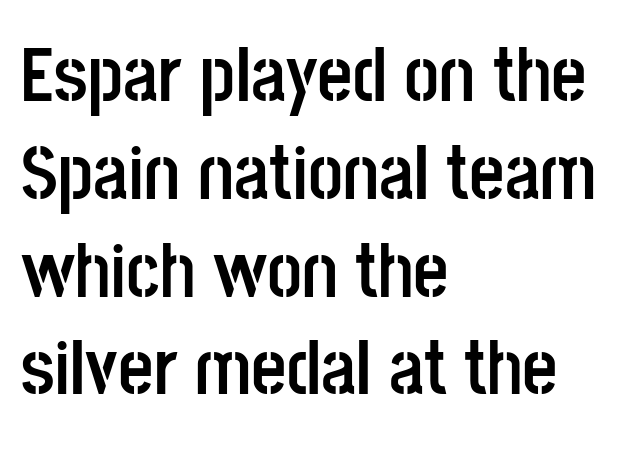
The leading is moderate, giving the passage an even texture. In terms of weight, the rendering is a true, heavy bold. A typesetter would call this proportional, since set widths differ per character. Nobody drew a line under any word here. Every character sits straight up, as roman type does. Left-aligned paragraph, ragged on the right.
